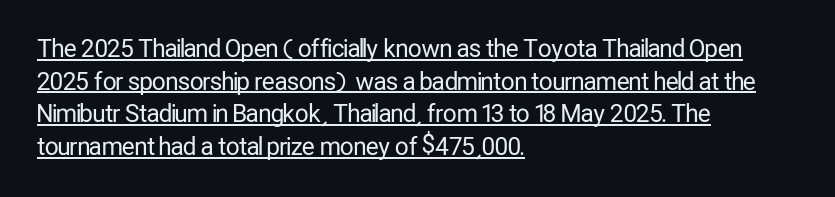
This sample carries an underscore along the baseline area. A normal amount of white space separates one row of letters from the next. No extra ink here — the face is not bold. Honestly, the letter spacing is just normal — you wouldn't notice it. A classic flush-left, rag-right setting is used for this passage.
